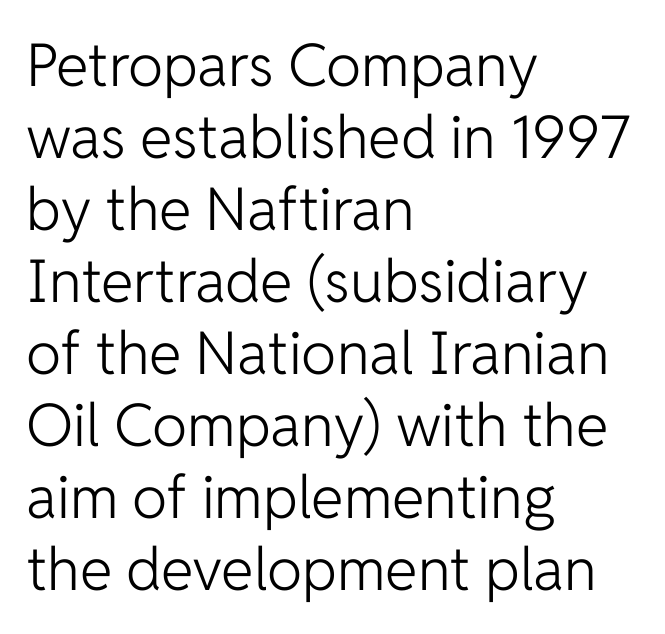
Q: Is the text bold? A: No.
Q: Is the text italic (slanted)? A: No, it is upright.
Q: Is the typeface a serif or a sans-serif typeface? A: Sans-serif.
Q: Is the text underlined? A: No.
Q: How is the paragraph aligned? A: Left-aligned.
Q: Is the spacing between letters normal or unusually wide? A: Normal.
Q: Width (condensed, normal, or wide)? A: Normal.
Q: Stroke contrast? A: Low.
Q: x-height? A: Medium.
Q: Monospaced? A: No.
